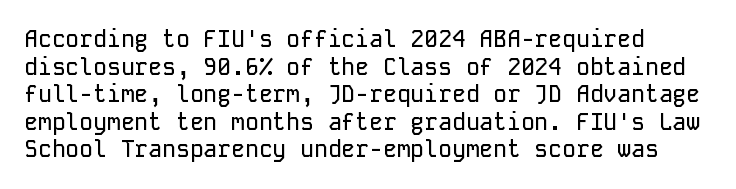
Tracking here is standard; glyphs follow each other at the usual distance. Ascenders rise straight up at ninety degrees. Words float on clear page, feet unadorned.
